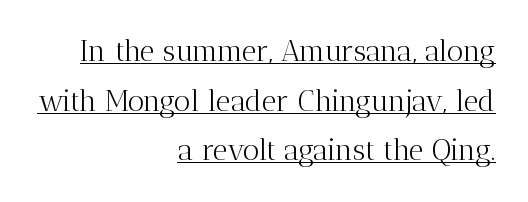
The image shows 29 px light serif type, upright; set right-aligned, line spacing 1.71x, normal letter spacing, underlined; medium stroke contrast and a medium x-height.
